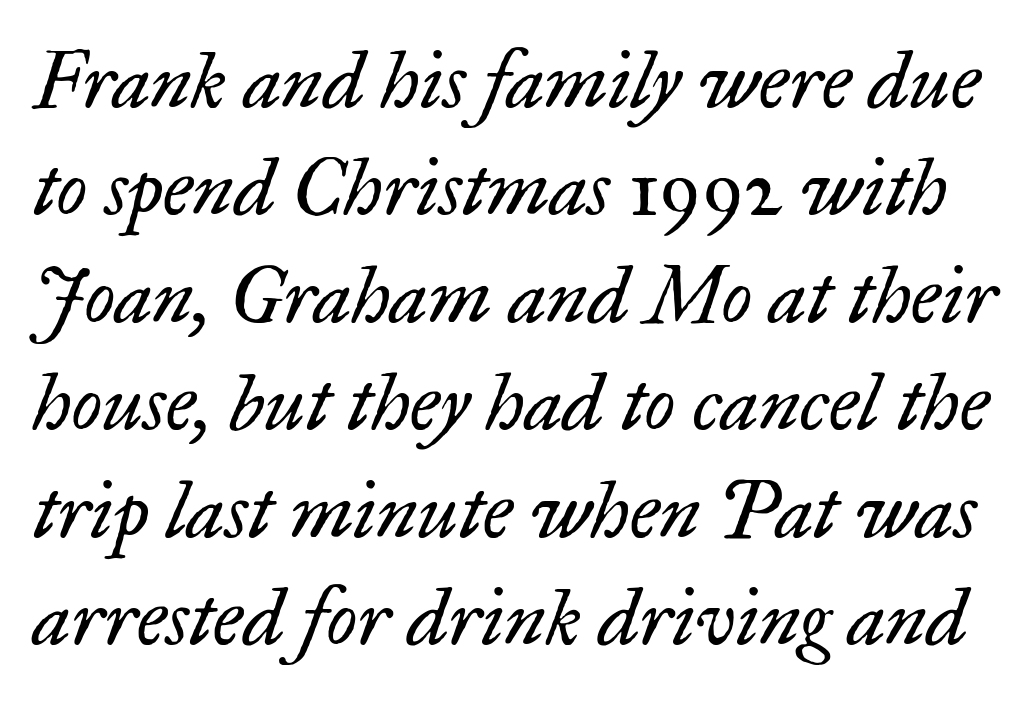
Here the glyphs are tracked normally, forming tight word shapes. Plain, unruled lines of type. The characters display serif detailing at their extremities. The letters advance in unequal steps, a hallmark of proportional type. Unbolded letterforms with no extra heft.
